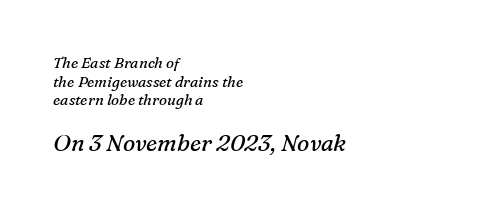
Q: Is the text bold? A: No.
Q: Is the text italic (slanted)? A: Yes, it leans right by about 16 degrees.
Q: Is the text underlined? A: No.
Q: How is the paragraph aligned? A: Left-aligned.
Q: Is the spacing between letters normal or unusually wide? A: Normal.
Q: Is the spacing between lines tight, normal or loose? A: Normal.
Q: Which block of text is set in a larger size, the first (top) or the second (bottom)? A: The second (bottom) one.
